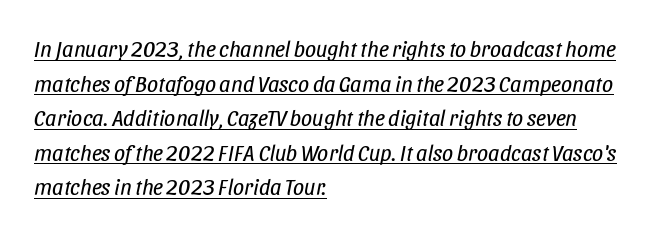
The image shows 22 px text type, italic (leaning right); set left-aligned, normal line spacing (1.57x), normal letter spacing, underlined.
